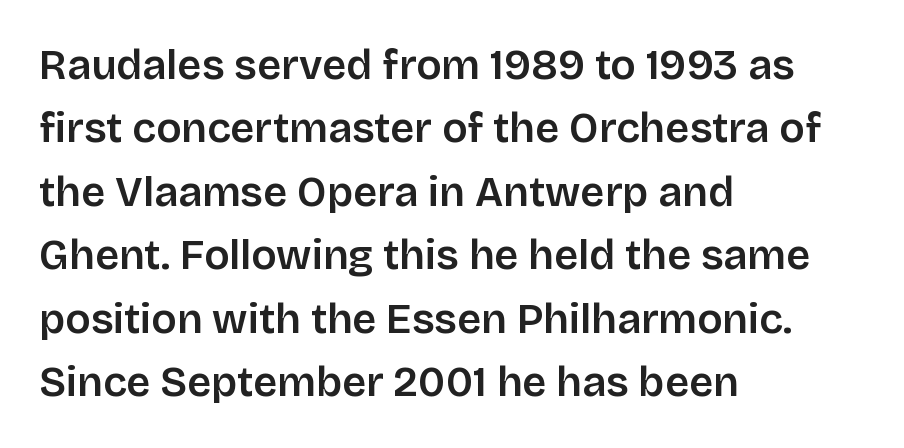
Honestly, the row spacing looks completely unremarkable. The gaps between neighbouring characters are ordinary and unremarkable. A typesetter would mark this as roman, not italic. The passage is arranged the way most books set body copy — flush left. This rendering features lettering with no underline. The type family on display is of the sans-serif kind.
